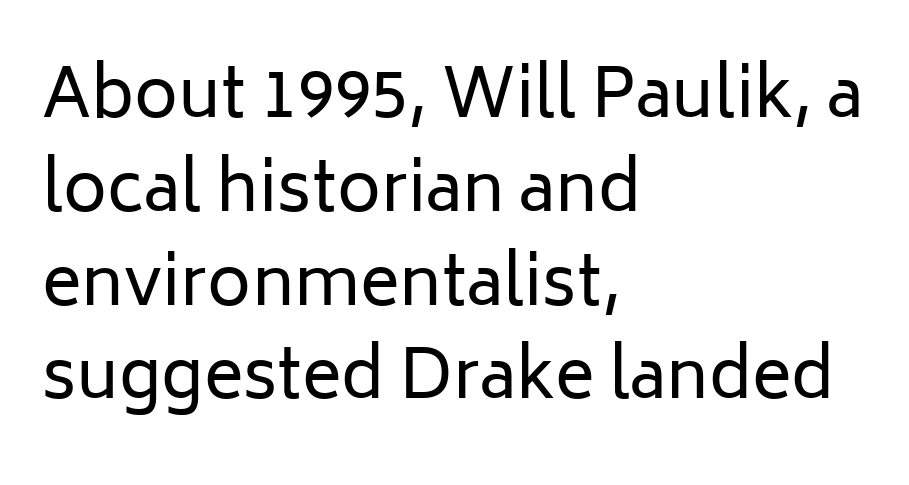
{"serif": "no", "italic": "no", "bold": "no", "weight": "regular", "width": "normal", "stroke_contrast": "low", "x_height": "medium", "monospaced": "no", "underline": "no", "align": "left", "line_spacing": "normal", "line_spacing_ratio": 1.4, "letter_spacing": "normal", "letter_spacing_em": 0.0, "glyph_px": 67}
